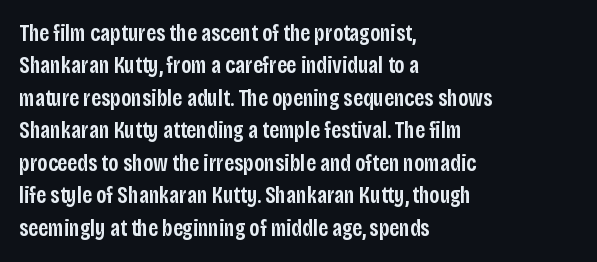
The image shows 23 px text type, upright; set left-aligned, normal line spacing (1.41x), normal letter spacing, not underlined.
